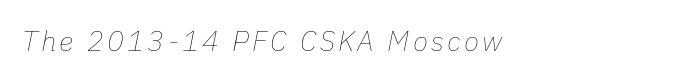
This sample has the flowing, uneven cadence of proportional lettering. The passage shown is not underscored anywhere. Posture: slanted. Heft: none added — not bold.
